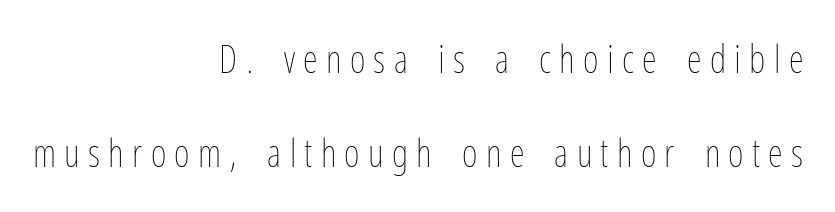
Q: Is the text bold? A: No.
Q: Is the text italic (slanted)? A: No, it is upright.
Q: Is the text underlined? A: No.
Q: How is the paragraph aligned? A: Right-aligned.
Q: Is the spacing between letters normal or unusually wide? A: Unusually wide.
Q: Is the spacing between lines tight, normal or loose? A: Loose.
Q: Width (condensed, normal, or wide)? A: Condensed.
Q: Stroke contrast? A: Low.
Q: x-height? A: Medium.
Q: Monospaced? A: No.
